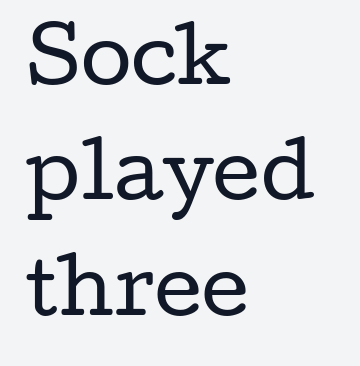
The image shows 74 px regular-weight, wide serif type, upright; set left-aligned, normal line spacing (1.56x), normal letter spacing, not underlined; low stroke contrast and a medium x-height.
